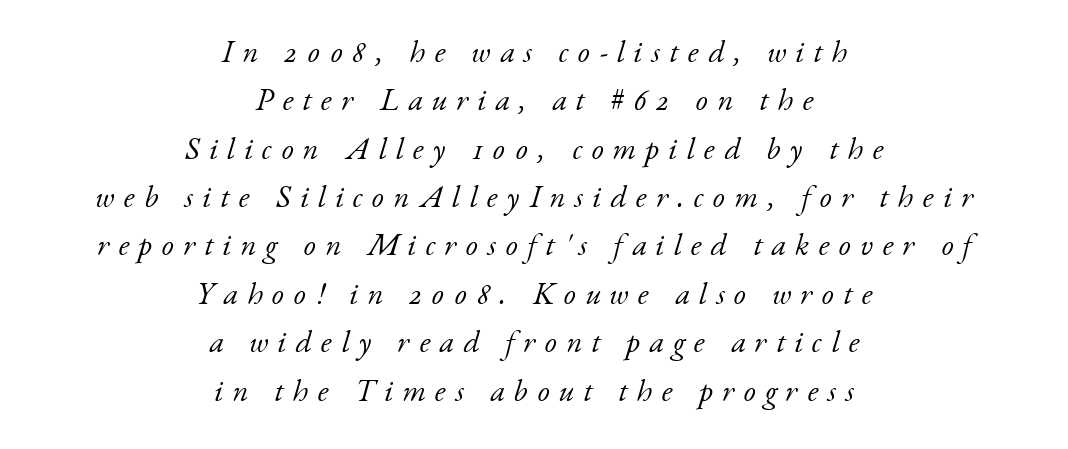
These lines were composed using italics. Think of a printed novel: that variable character pitch is what you see here. Just letters on the line, the space beneath them empty. Vertically, the passage feels balanced, rows spaced as you'd expect.
